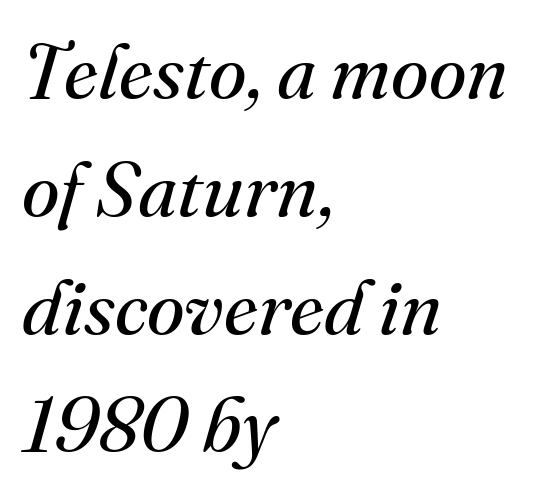
{"serif": "yes", "italic": "yes", "lean": "right", "slant_degrees": 16, "bold": "no", "weight": "regular", "width": "normal", "stroke_contrast": "medium", "x_height": "small", "monospaced": "no", "underline": "no", "align": "left", "line_spacing": "normal", "line_spacing_ratio": 1.53, "letter_spacing": "normal", "letter_spacing_em": 0.0, "glyph_px": 77}
